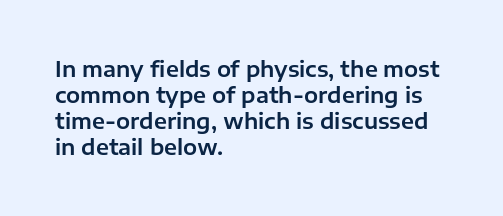
The image shows 21 px text type, upright; set left-aligned, line spacing 1.24x, normal letter spacing, not underlined.
